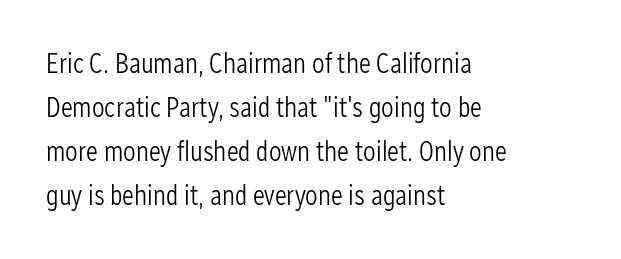
Honestly, the letter spacing is just normal — you wouldn't notice it. The specimen reads as upright at a glance. The leading is moderate, giving the passage an even texture. Varying glyph widths throughout — classic text-font behaviour. One-word summary of the alignment: left.
